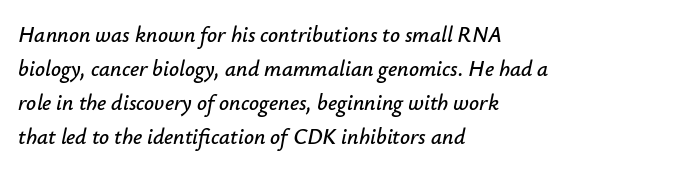
The image shows 22 px text type, italic (leaning right); set left-aligned, normal line spacing (1.55x), normal letter spacing, not underlined.
